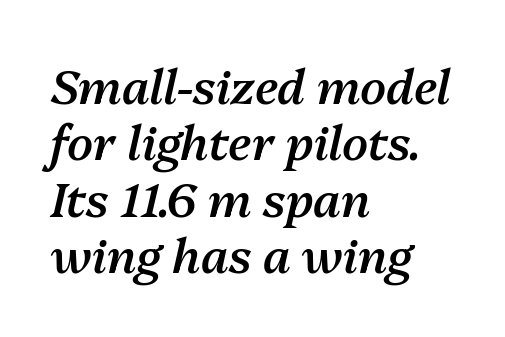
{"italic": "yes", "lean": "right", "slant_degrees": 13, "bold": "semi", "weight": "semibold", "width": "normal", "stroke_contrast": "medium", "x_height": "medium", "monospaced": "no", "underline": "no", "align": "left", "line_spacing_ratio": 1.2, "letter_spacing": "normal", "letter_spacing_em": 0.0, "glyph_px": 47}
